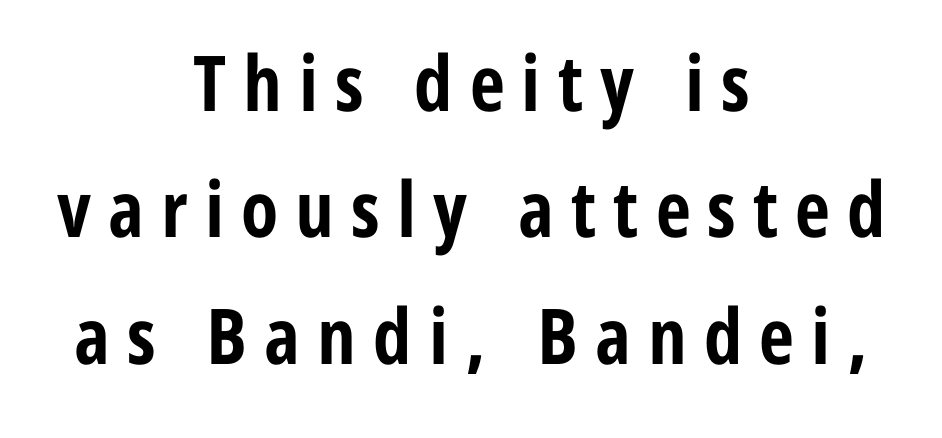
A typesetter would call this proportional, since set widths differ per character. Compared with an ordinary text face, these strokes are far heavier — a full bold. Check under the words: just untouched page. The letterforms stand isolated, each surrounded by extra space. This is the regular roman posture of the typeface. The characters display no serif detailing; their extremities are plain.
